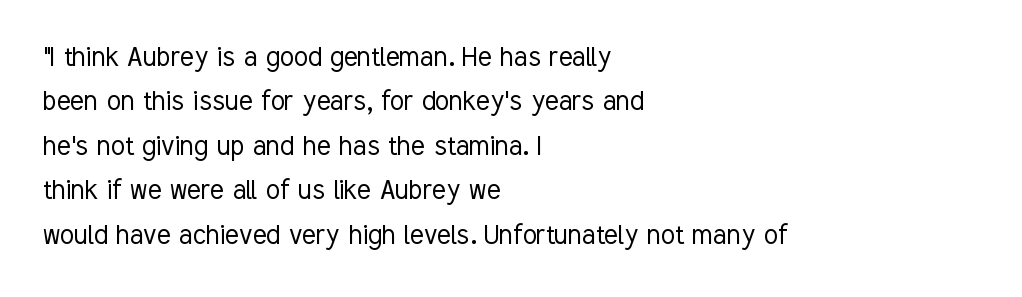
The image shows 32 px light, condensed sans-serif type, upright; set left-aligned, normal line spacing (1.39x), normal letter spacing, not underlined; low stroke contrast and a medium x-height.
